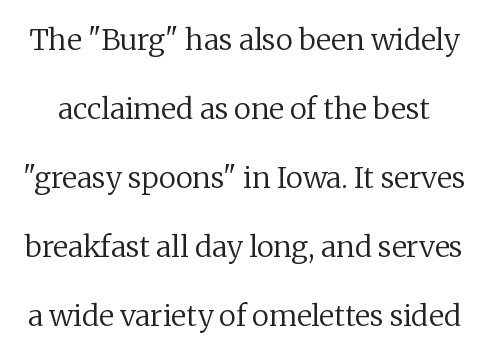
Varying glyph widths throughout — classic text-font behaviour. Look at the tracking — it's just the regular setting, nothing added. The font's upright variant was chosen for this text. Weight: not bold — regular or lighter. Leading: increased. No word sits above an underline.
